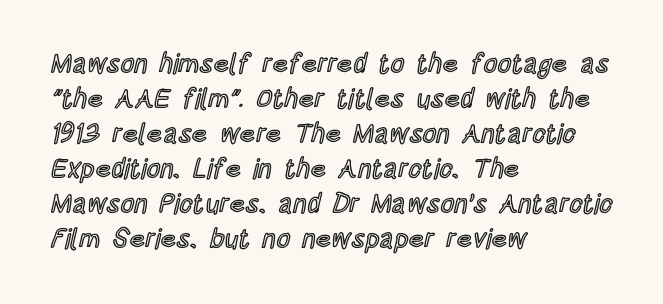
The image shows 27 px text type; set left-aligned, normal line spacing (1.3x), normal letter spacing, not underlined.
